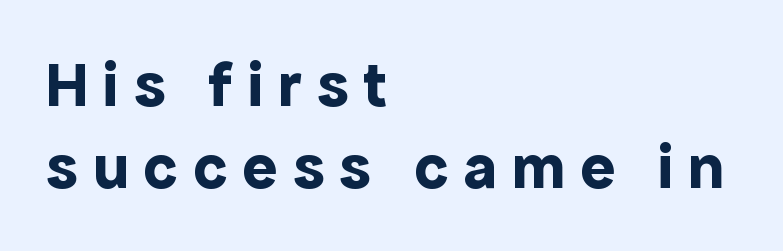
Q: Is the text bold? A: Yes.
Q: Is the text italic (slanted)? A: No, it is upright.
Q: Is the typeface a serif or a sans-serif typeface? A: Sans-serif.
Q: Is the text underlined? A: No.
Q: How is the paragraph aligned? A: Left-aligned.
Q: Is the spacing between letters normal or unusually wide? A: Unusually wide.
Q: Is the spacing between lines tight, normal or loose? A: Normal.
Q: Width (condensed, normal, or wide)? A: Normal.
Q: x-height? A: Medium.
Q: Monospaced? A: No.
